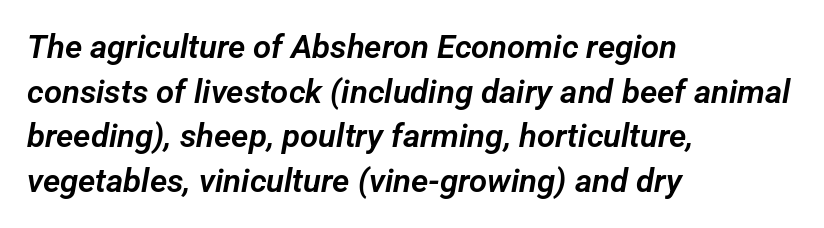
Q: Is the typeface a serif or a sans-serif typeface? A: Sans-serif.
Q: Is the text underlined? A: No.
Q: How is the paragraph aligned? A: Left-aligned.
Q: Is the spacing between letters normal or unusually wide? A: Normal.
Q: Is the spacing between lines tight, normal or loose? A: Normal.
Q: Width (condensed, normal, or wide)? A: Normal.
Q: Stroke contrast? A: Low.
Q: x-height? A: Medium.
Q: Monospaced? A: No.
